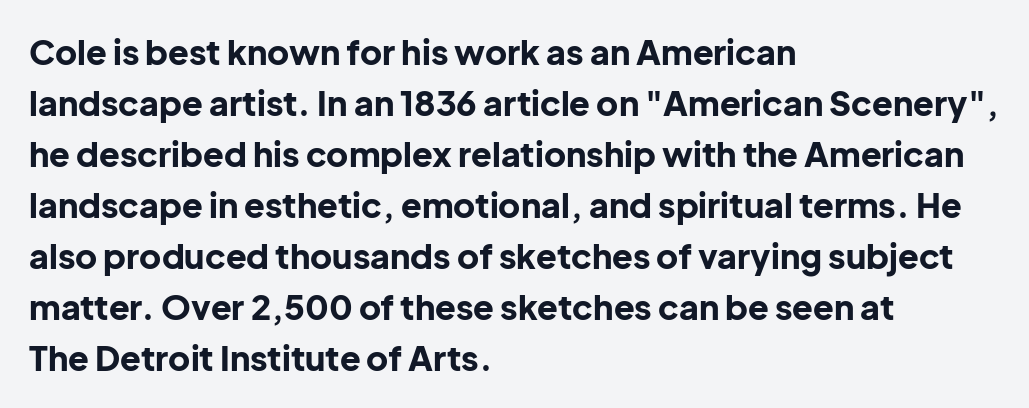
The image shows 34 px bold sans-serif type, upright; set left-aligned, normal line spacing (1.5x), normal letter spacing, not underlined; low stroke contrast and a medium x-height.
